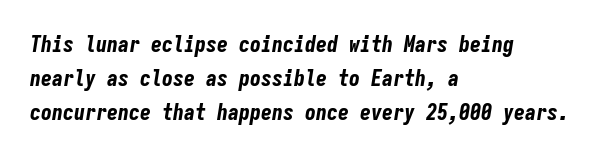
Q: Is the text bold? A: Yes.
Q: Is the text italic (slanted)? A: Yes, it leans right by about 9 degrees.
Q: Is the text underlined? A: No.
Q: How is the paragraph aligned? A: Left-aligned.
Q: Is the spacing between letters normal or unusually wide? A: Normal.
Q: Is the spacing between lines tight, normal or loose? A: Normal.
